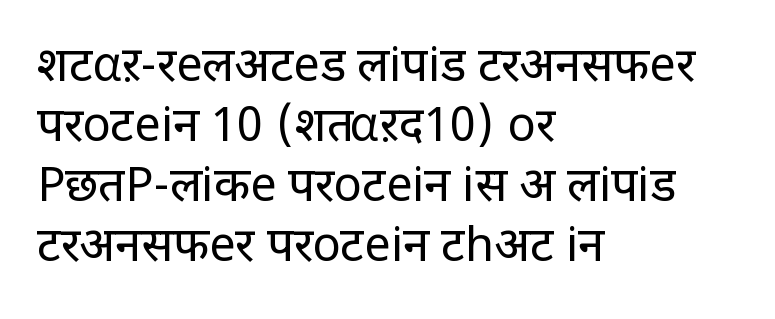
Look at the tracking — it's just the regular setting, nothing added. The font's upright variant was chosen for this text. The typeface has the unassuming heft of standard copy or less. A clean baseline with only descenders dipping below it.
